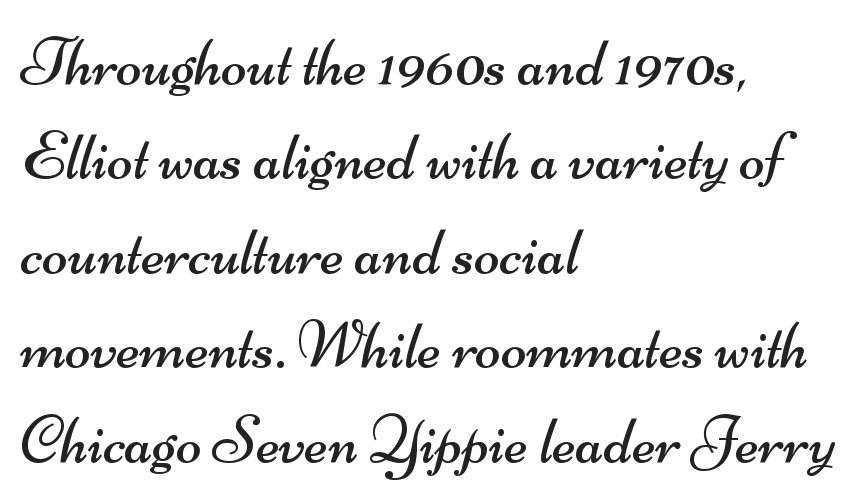
{"serif": "no", "bold": "no", "weight": "regular", "width": "wide", "stroke_contrast": "medium", "x_height": "small", "monospaced": "no", "underline": "no", "align": "left", "line_spacing": "normal", "line_spacing_ratio": 1.41, "letter_spacing": "normal", "letter_spacing_em": 0.0, "glyph_px": 67}
